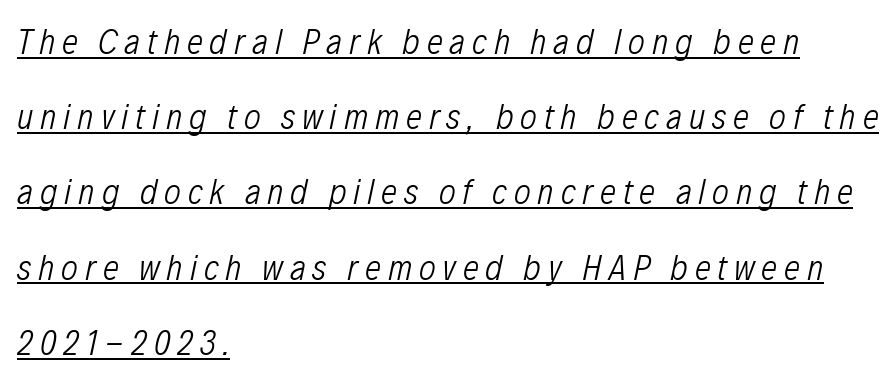
These lines stand farther apart than default settings would place them. This sample has the flowing, uneven cadence of proportional lettering. Descenders here cross a horizontal rule under the line. Think standard paragraph weight, or any step lighter than that.
